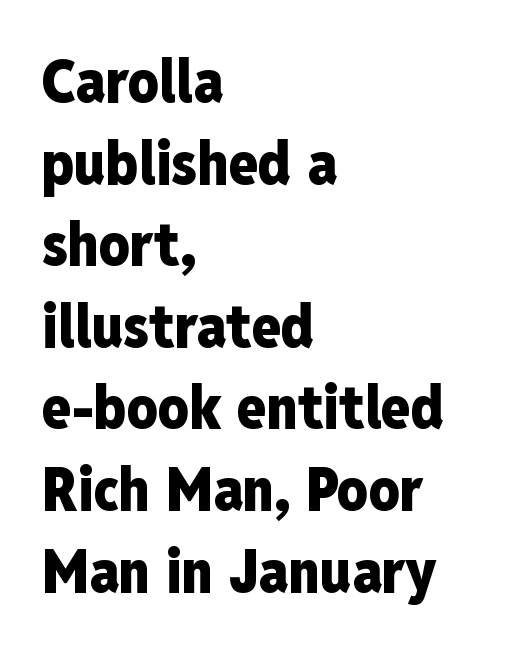
{"serif": "no", "italic": "no", "bold": "yes", "weight": "heavy", "width": "condensed", "stroke_contrast": "low", "x_height": "medium", "monospaced": "no", "underline": "no", "align": "left", "line_spacing": "normal", "line_spacing_ratio": 1.36, "letter_spacing": "normal", "letter_spacing_em": 0.0, "glyph_px": 60}
